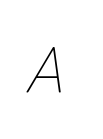
{"serif": "no", "bold": "no", "weight": "light", "width": "normal", "stroke_contrast": "low", "x_height": "small", "monospaced": "no", "underline": "no", "letter_spacing": "wide", "letter_spacing_em": 0.36, "glyph_px": 50}
